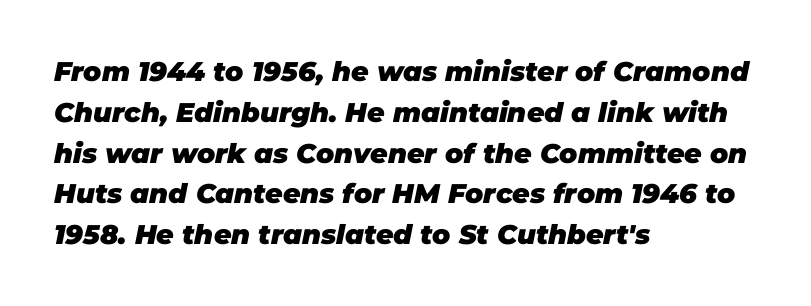
Q: Is the text bold? A: Yes.
Q: Is the text italic (slanted)? A: Yes, it leans right by about 11 degrees.
Q: Is the text underlined? A: No.
Q: How is the paragraph aligned? A: Left-aligned.
Q: Is the spacing between letters normal or unusually wide? A: Normal.
Q: Is the spacing between lines tight, normal or loose? A: Normal.
